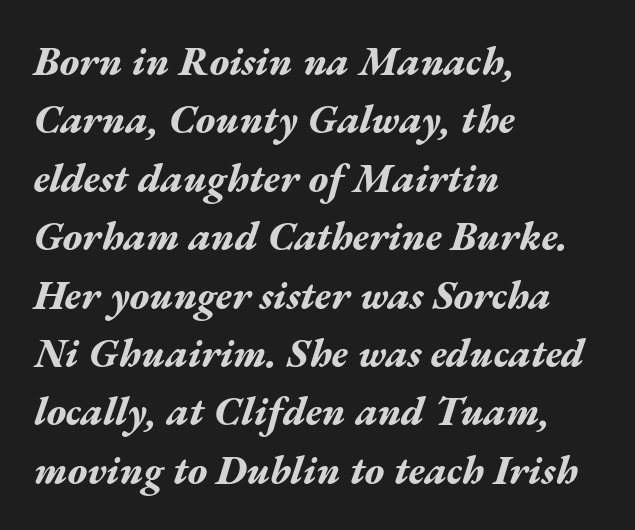
Q: Is the text bold? A: Yes.
Q: Is the text italic (slanted)? A: Yes, it leans right by about 17 degrees.
Q: Is the text underlined? A: No.
Q: How is the paragraph aligned? A: Left-aligned.
Q: Is the spacing between letters normal or unusually wide? A: Normal.
Q: Is the spacing between lines tight, normal or loose? A: Normal.
Q: Width (condensed, normal, or wide)? A: Wide.
Q: Stroke contrast? A: Medium.
Q: x-height? A: Medium.
Q: Monospaced? A: No.
